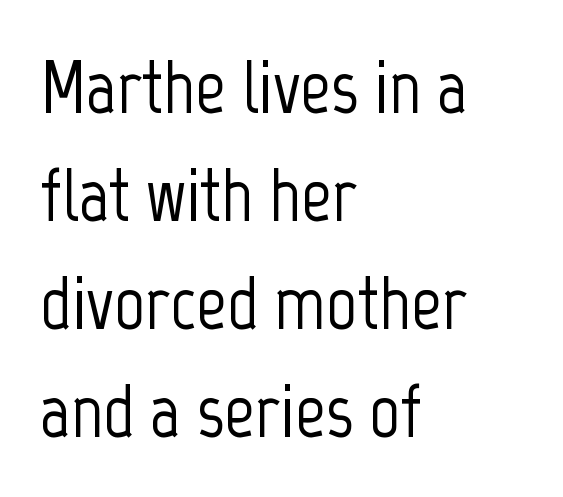
Q: Is the text italic (slanted)? A: No, it is upright.
Q: Is the typeface a serif or a sans-serif typeface? A: Sans-serif.
Q: Is the text underlined? A: No.
Q: How is the paragraph aligned? A: Left-aligned.
Q: Is the spacing between letters normal or unusually wide? A: Normal.
Q: Is the spacing between lines tight, normal or loose? A: Normal.
Q: Width (condensed, normal, or wide)? A: Condensed.
Q: Stroke contrast? A: Low.
Q: x-height? A: Medium.
Q: Monospaced? A: No.
